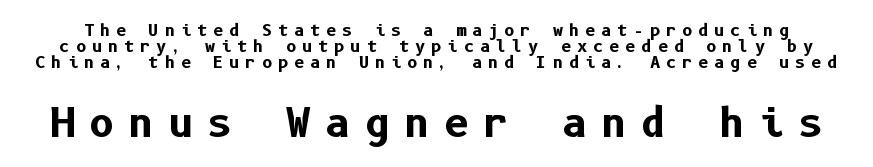
{"serif": "no", "italic": "no", "bold": "yes", "weight": "bold", "width": "normal", "stroke_contrast": "low", "x_height": "medium", "underline": "no", "line_spacing": "tight", "line_spacing_ratio": 0.99, "letter_spacing": "wide", "letter_spacing_em": 0.36, "larger_block": "second", "size_ratio": 2.44, "glyph_px": 39}
